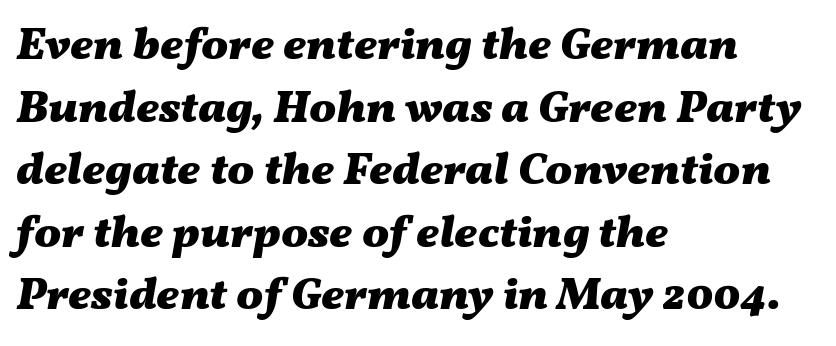
The image shows 45 px heavy, wide type, italic (leaning right); set left-aligned, normal line spacing (1.39x), normal letter spacing, not underlined; medium stroke contrast and a medium x-height.
